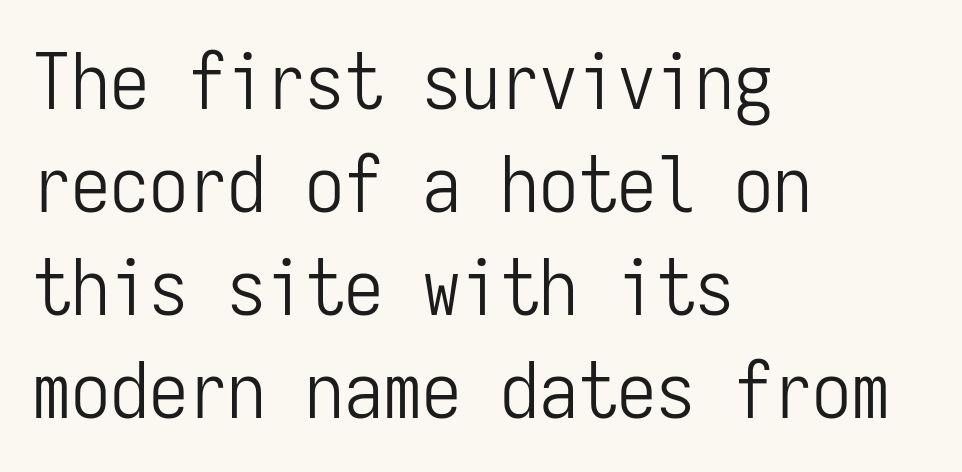
{"serif": "no", "italic": "no", "bold": "no", "weight": "light", "width": "condensed", "stroke_contrast": "low", "x_height": "medium", "monospaced": "yes", "underline": "no", "align": "left", "line_spacing": "normal", "line_spacing_ratio": 1.32, "letter_spacing": "normal", "letter_spacing_em": 0.0, "glyph_px": 78}
